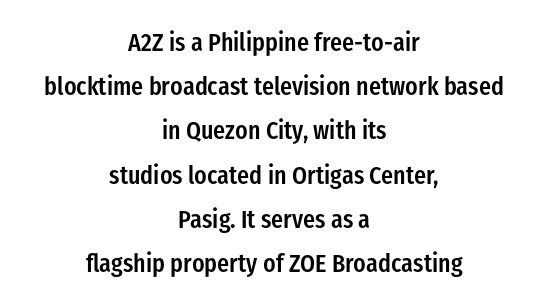
Q: Is the text bold? A: Semi-bold.
Q: Is the text italic (slanted)? A: No, it is upright.
Q: Is the text underlined? A: No.
Q: How is the paragraph aligned? A: Centered.
Q: Is the spacing between letters normal or unusually wide? A: Normal.
